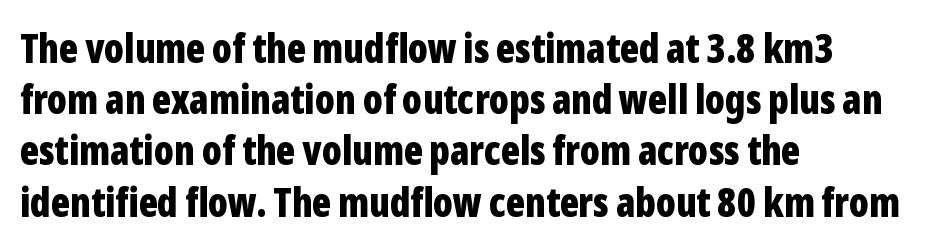
The image shows 40 px bold, condensed sans-serif type, upright; set left-aligned, normal line spacing (1.28x), normal letter spacing, not underlined; low stroke contrast and a medium x-height.
